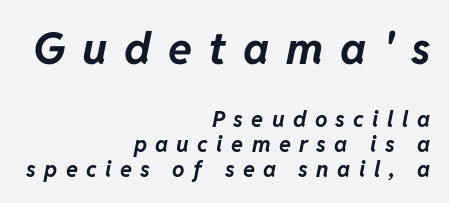
Q: Is the text bold? A: Yes.
Q: Is the text italic (slanted)? A: Yes, it leans right by about 11 degrees.
Q: Is the text underlined? A: No.
Q: How is the paragraph aligned? A: Right-aligned.
Q: Is the spacing between letters normal or unusually wide? A: Unusually wide.
Q: Is the spacing between lines tight, normal or loose? A: Tight.
Q: Which block of text is set in a larger size, the first (top) or the second (bottom)? A: The first (top) one.
Q: Width (condensed, normal, or wide)? A: Normal.
Q: Stroke contrast? A: Low.
Q: x-height? A: Medium.
Q: Monospaced? A: No.
